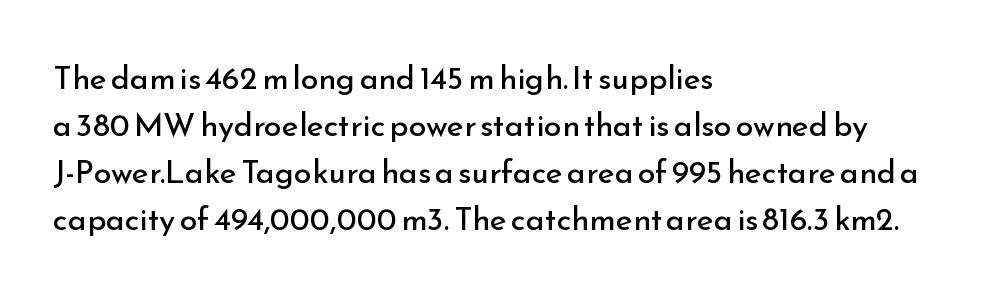
Q: Is the text bold? A: No.
Q: Is the text italic (slanted)? A: No, it is upright.
Q: Is the typeface a serif or a sans-serif typeface? A: Sans-serif.
Q: Is the text underlined? A: No.
Q: How is the paragraph aligned? A: Left-aligned.
Q: Is the spacing between letters normal or unusually wide? A: Normal.
Q: Is the spacing between lines tight, normal or loose? A: Normal.
Q: Width (condensed, normal, or wide)? A: Normal.
Q: Stroke contrast? A: Low.
Q: x-height? A: Small.
Q: Monospaced? A: No.
